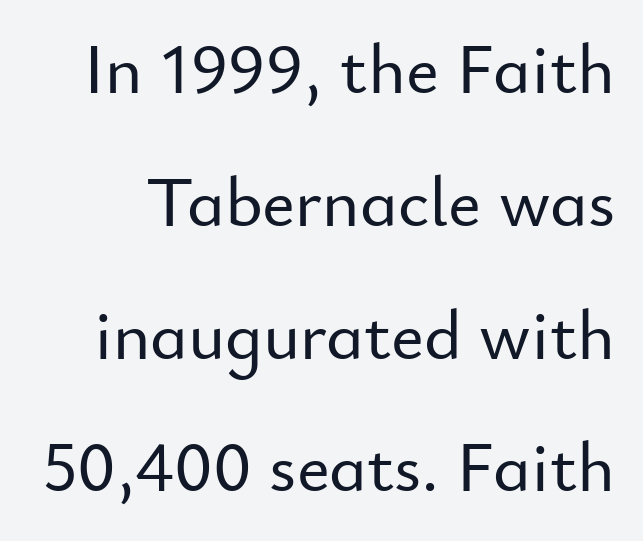
Q: Is the text italic (slanted)? A: No, it is upright.
Q: Is the typeface a serif or a sans-serif typeface? A: Sans-serif.
Q: Is the text underlined? A: No.
Q: Is the spacing between letters normal or unusually wide? A: Normal.
Q: Width (condensed, normal, or wide)? A: Normal.
Q: Stroke contrast? A: Low.
Q: x-height? A: Small.
Q: Monospaced? A: No.
